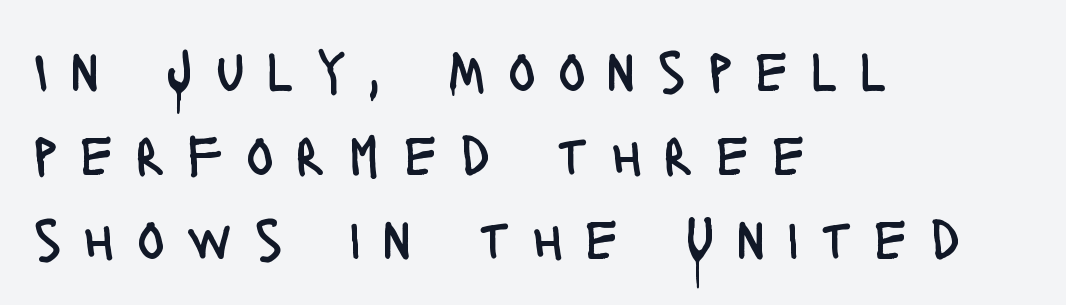
Quick note: interline space is typical. These lines are composed in type without serifs. The strip under each line holds only bare page. This sample is left-justified, so line endings fall wherever the words run out. Each letter keeps its own natural width here, so spacing adapts to shape. No italicization has been applied; the sample stays upright.
